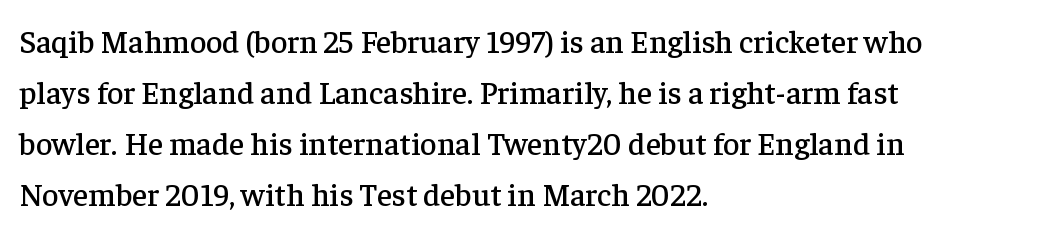
Q: Is the text italic (slanted)? A: No, it is upright.
Q: Is the typeface a serif or a sans-serif typeface? A: Serif.
Q: Is the text underlined? A: No.
Q: How is the paragraph aligned? A: Left-aligned.
Q: Is the spacing between letters normal or unusually wide? A: Normal.
Q: Is the spacing between lines tight, normal or loose? A: Normal.
Q: Width (condensed, normal, or wide)? A: Normal.
Q: Stroke contrast? A: Low.
Q: x-height? A: Medium.
Q: Monospaced? A: No.
